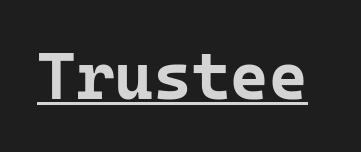
Q: Is the text bold? A: Yes.
Q: Is the text italic (slanted)? A: No, it is upright.
Q: Is the typeface a serif or a sans-serif typeface? A: Sans-serif.
Q: Is the text underlined? A: Yes.
Q: Is the spacing between letters normal or unusually wide? A: Normal.
Q: Width (condensed, normal, or wide)? A: Normal.
Q: Stroke contrast? A: Low.
Q: x-height? A: Medium.
Q: Monospaced? A: Yes.
